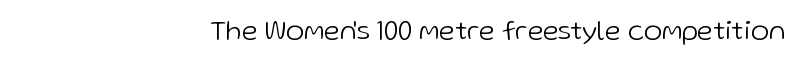
Q: Is the text bold? A: No.
Q: Is the text italic (slanted)? A: No, it is upright.
Q: Is the typeface a serif or a sans-serif typeface? A: Sans-serif.
Q: Is the text underlined? A: No.
Q: Is the spacing between letters normal or unusually wide? A: Normal.
Q: Width (condensed, normal, or wide)? A: Normal.
Q: Stroke contrast? A: Low.
Q: x-height? A: Medium.
Q: Monospaced? A: No.
